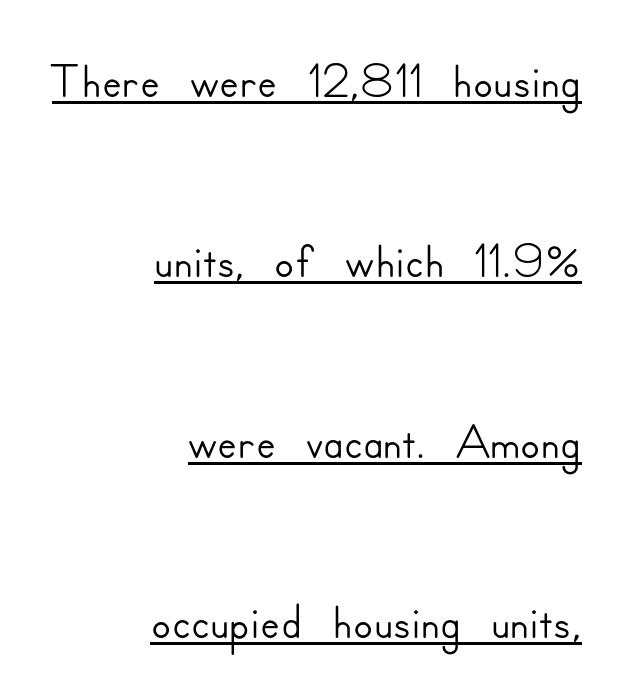
{"serif": "no", "italic": "no", "width": "normal", "stroke_contrast": "low", "x_height": "small", "monospaced": "no", "underline": "yes", "align": "right", "line_spacing": "loose", "line_spacing_ratio": 2.47, "letter_spacing": "normal", "letter_spacing_em": 0.0, "glyph_px": 73}
